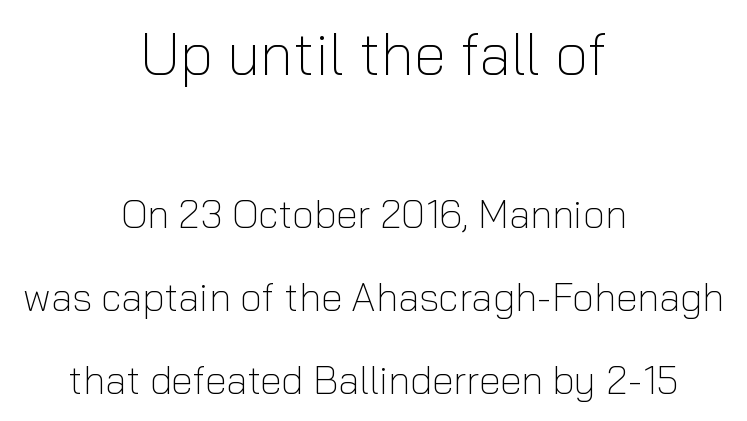
Ink coverage per letter is moderate at most. Is this a fixed-width face? No — the glyphs have proportional, varying widths. Reading down the column, the eye jumps a long way to each next line. The lines are quadded center. Rendered with straight, roman letterforms. Block one is the big one; block two sits smaller underneath.
